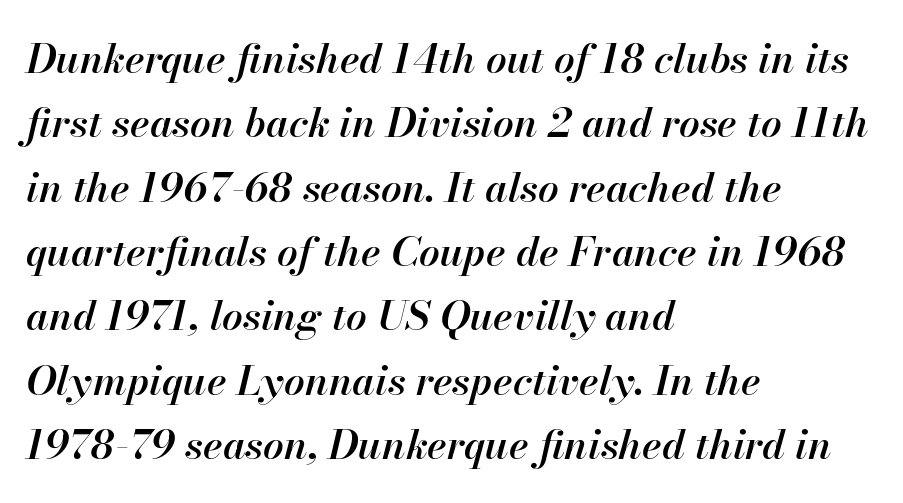
Vertical spacing — default. Slanted lettering throughout. Is this a fixed-width face? No — the glyphs have proportional, varying widths. Letter spacing: default.
